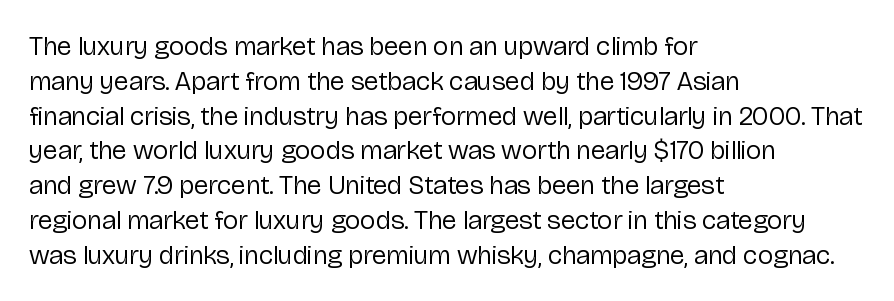
This sample keeps an unexceptional amount of space between lines. Characters remain perfectly vertical along every line. The gap between lines stays unmarked. Is this a heavy cut? Hardly; it is regular or lighter.
